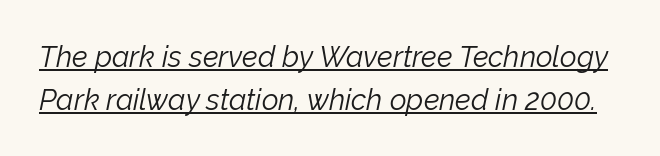
Q: Is the text bold? A: No.
Q: Is the text italic (slanted)? A: Yes, it leans right by about 12 degrees.
Q: Is the text underlined? A: Yes.
Q: Is the spacing between letters normal or unusually wide? A: Normal.
Q: Is the spacing between lines tight, normal or loose? A: Normal.
Q: Width (condensed, normal, or wide)? A: Normal.
Q: Stroke contrast? A: Low.
Q: x-height? A: Medium.
Q: Monospaced? A: No.
